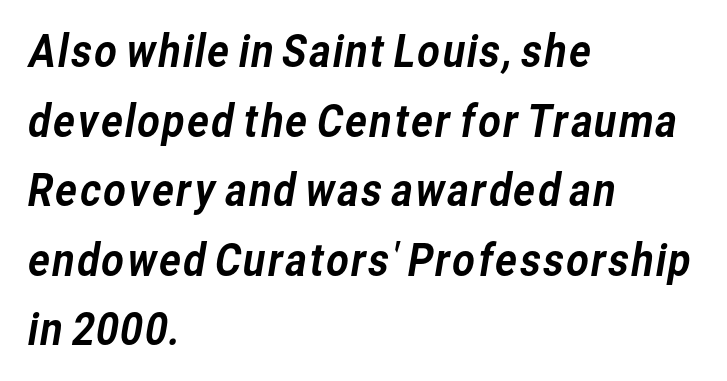
This rendering uses left alignment, leaving the right contour irregular. These lines are rendered in a variable-pitch font. The foot of each line stays bare and open. The characters display no serif detailing; their extremities are plain.
